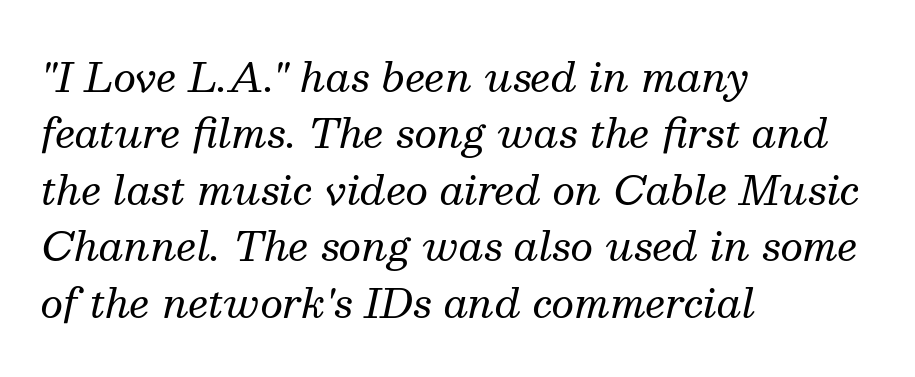
{"serif": "yes", "italic": "yes", "lean": "right", "slant_degrees": 13, "bold": "no", "weight": "regular", "width": "normal", "stroke_contrast": "medium", "x_height": "medium", "monospaced": "no", "underline": "no", "align": "left", "line_spacing": "normal", "line_spacing_ratio": 1.41, "letter_spacing": "normal", "letter_spacing_em": 0.0, "glyph_px": 40}
